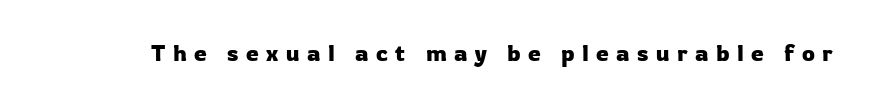
Q: Is the text italic (slanted)? A: No, it is upright.
Q: Is the text underlined? A: No.
Q: Is the spacing between letters normal or unusually wide? A: Unusually wide.
